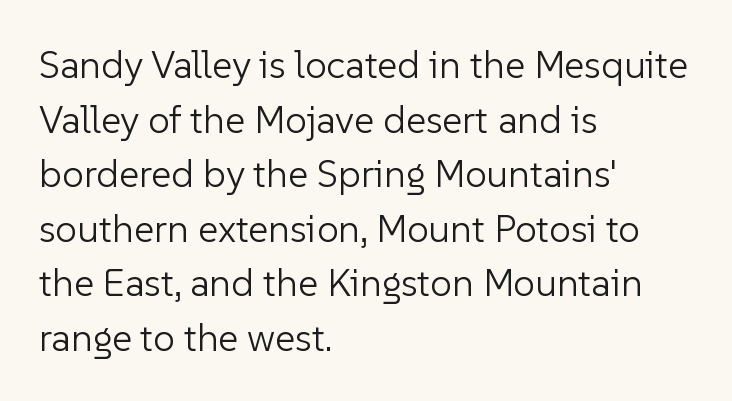
The image shows 39 px light sans-serif type, upright; set left-aligned, normal line spacing (1.4x), normal letter spacing, not underlined; low stroke contrast and a medium x-height.
